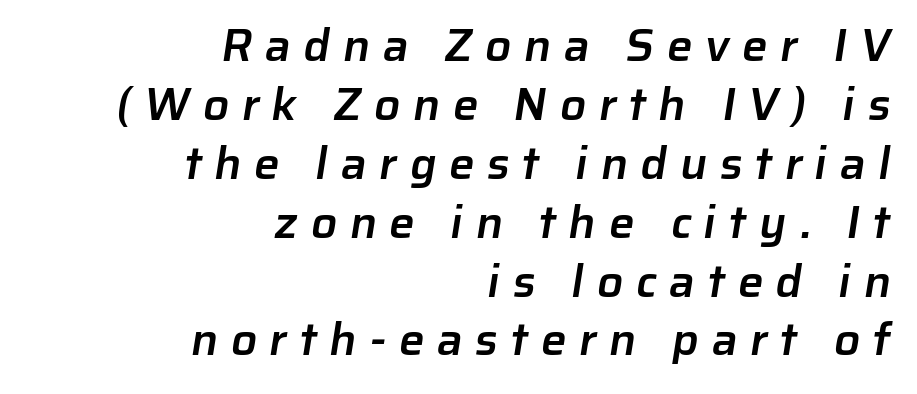
Spacing between characters has been opened up far beyond the box default. Typesetter's note: demi weight, one step under bold. The words here are not underlined. The glyphs in this specimen are sans serif. All the whitespace from short lines collects on the left.
